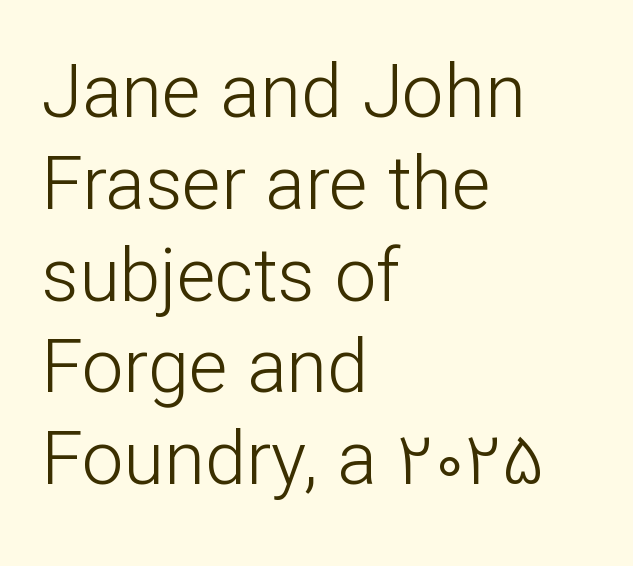
Q: Is the text bold? A: No.
Q: Is the text italic (slanted)? A: No, it is upright.
Q: Is the typeface a serif or a sans-serif typeface? A: Sans-serif.
Q: Is the text underlined? A: No.
Q: How is the paragraph aligned? A: Left-aligned.
Q: Is the spacing between letters normal or unusually wide? A: Normal.
Q: Width (condensed, normal, or wide)? A: Normal.
Q: Stroke contrast? A: Low.
Q: x-height? A: Medium.
Q: Monospaced? A: No.
